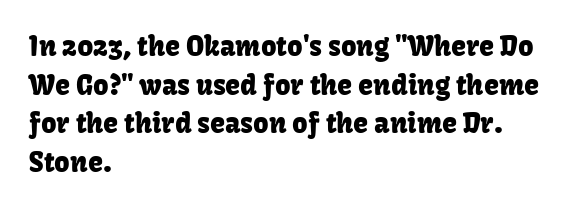
Tracking value appears to be zero — textbook default spacing. The font's upright variant was chosen for this text. Alignment: flush left. Rows of type keep a routine distance in the vertical direction. This rendering features lettering with no underline.
